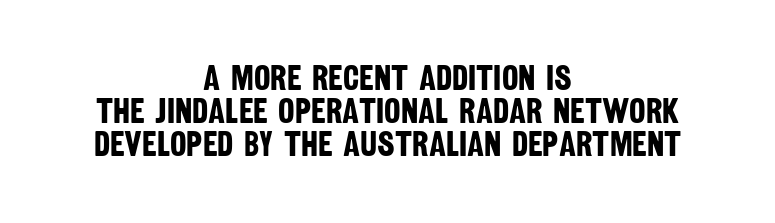
The image shows 35 px bold, condensed sans-serif type; set centered, tight line spacing (0.95x), normal letter spacing, not underlined; low stroke contrast and a large x-height.
